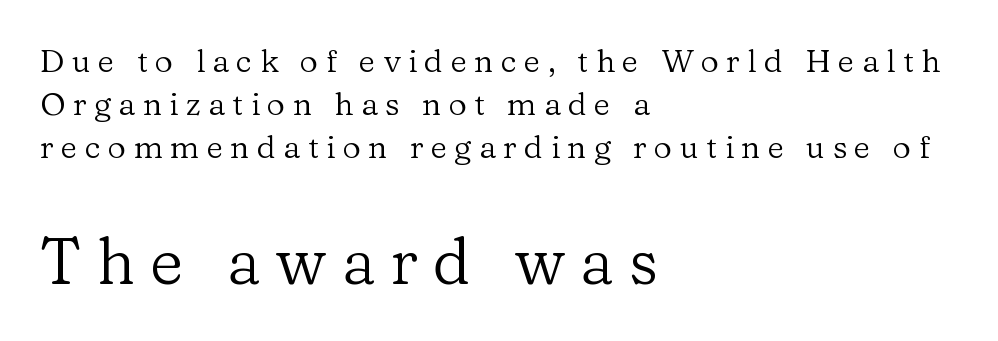
Is this a heavy cut? Hardly; it is regular or lighter. The passage shown is typed in a proportional face where columns would drift. These lines are composed in type with serifs. Ordinary non-slanted type is in use. Interline gaps are of average width in this sample. The typesetter chose a ragged-right arrangement here.
